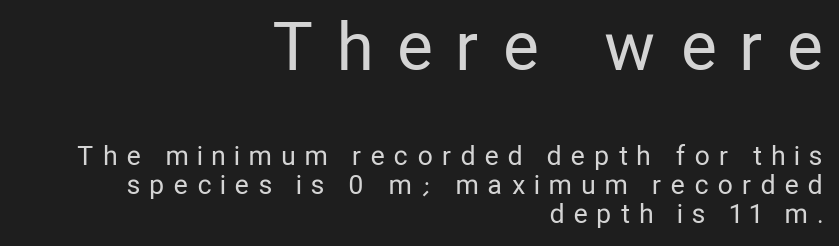
The image shows 66 px regular-weight, condensed sans-serif type, upright; set right-aligned, tight line spacing (1.12x), unusually wide letter spacing (+0.39 em), not underlined; the first (top) block is 2.54x larger; low stroke contrast and a medium x-height.
